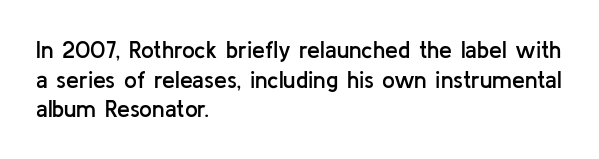
Q: Is the text bold? A: Semi-bold.
Q: Is the text italic (slanted)? A: No, it is upright.
Q: Is the text underlined? A: No.
Q: How is the paragraph aligned? A: Left-aligned.
Q: Is the spacing between letters normal or unusually wide? A: Normal.
Q: Is the spacing between lines tight, normal or loose? A: Normal.
